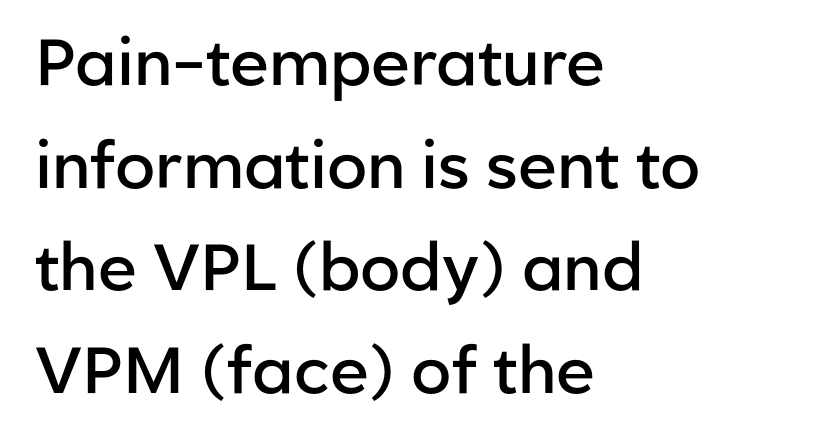
In CSS terms this would be text-align: left. Tall strokes in this sample are plumb rather than angled. These lines sit exactly where default settings would place them. Spacing between characters is what you'd get straight out of the box.
